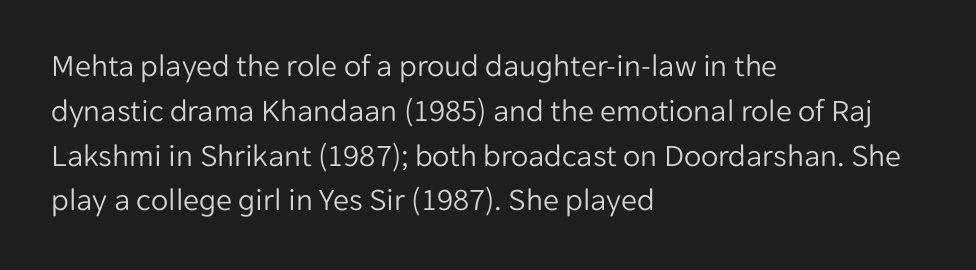
The image shows 32 px light sans-serif type, upright; set left-aligned, normal line spacing (1.4x), normal letter spacing, not underlined; low stroke contrast and a medium x-height.
